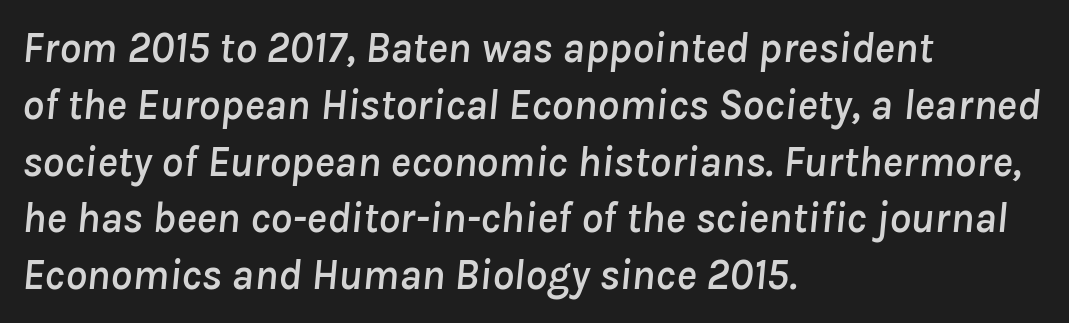
This sample has the flowing, uneven cadence of proportional lettering. The type is set solid horizontally, with unmodified tracking. The strip under each line holds only bare page. These lines sit exactly where default settings would place them. Characters are canted at an angle relative to the baseline's perpendicular. Caption: multi-line text, flush left, ragged right.
